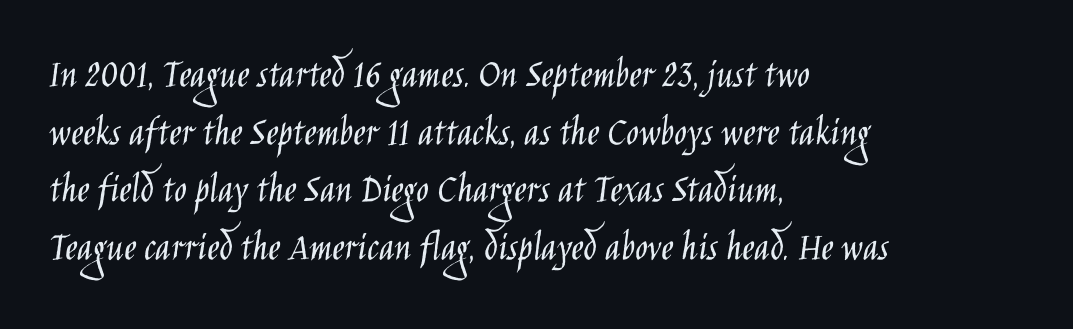
{"serif": "no", "bold": "no", "weight": "light", "width": "condensed", "stroke_contrast": "low", "x_height": "large", "monospaced": "no", "underline": "no", "align": "left", "line_spacing": "normal", "line_spacing_ratio": 1.37, "letter_spacing": "normal", "letter_spacing_em": 0.0, "glyph_px": 42}
